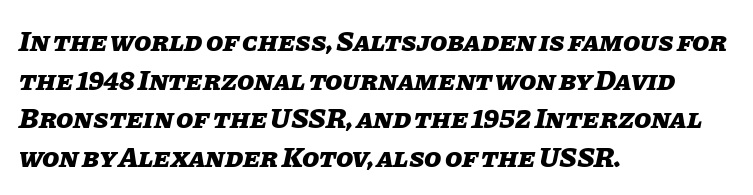
Inter-character spacing is left at the font's built-in metrics. The paragraph has a hard left edge and a soft right edge. Just letters on the line, the space beneath them empty. Look at the stroke-to-counter ratio: heavy, a bold. The lines sit at an ordinary, default distance from one another. A typesetter would mark this as italic.
